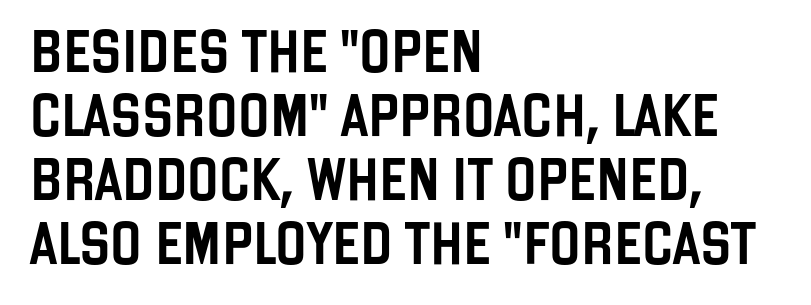
{"serif": "no", "italic": "no", "width": "condensed", "stroke_contrast": "low", "x_height": "large", "monospaced": "no", "underline": "no", "align": "left", "line_spacing": "normal", "line_spacing_ratio": 1.52, "letter_spacing": "normal", "letter_spacing_em": 0.0, "glyph_px": 42}
